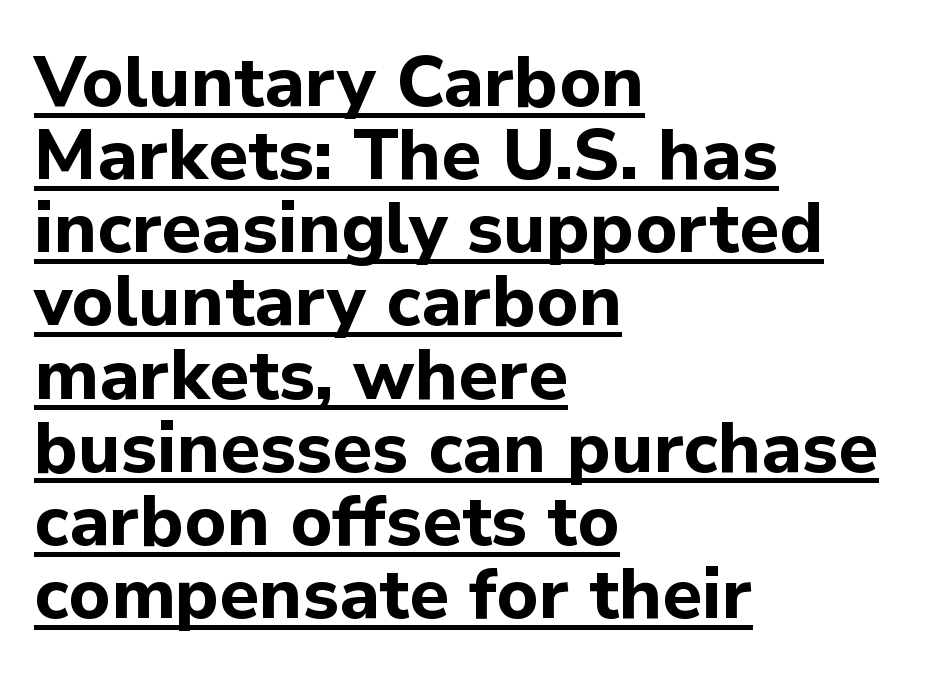
{"serif": "no", "italic": "no", "bold": "yes", "weight": "bold", "width": "normal", "stroke_contrast": "low", "x_height": "medium", "monospaced": "no", "underline": "yes", "align": "left", "line_spacing": "tight", "line_spacing_ratio": 1.03, "letter_spacing": "normal", "letter_spacing_em": 0.0, "glyph_px": 71}
